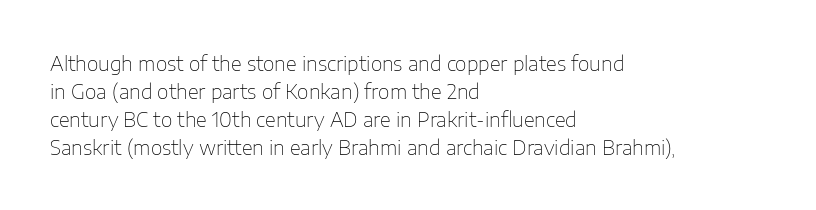
{"italic": "no", "bold": "no", "underline": "no", "align": "left", "line_spacing": "normal", "line_spacing_ratio": 1.4, "letter_spacing": "normal", "letter_spacing_em": 0.0, "glyph_px": 20}
